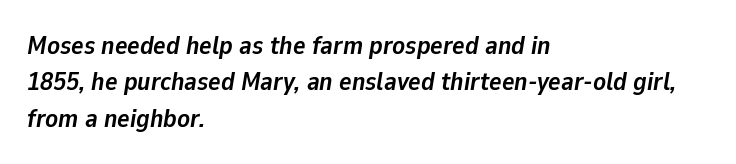
Look at the tracking — it's just the regular setting, nothing added. Look at the stroke-to-counter ratio: heavy, a bold. The glyphs are unaccompanied by any horizontal stroke below them. One-word summary of the alignment: left.
